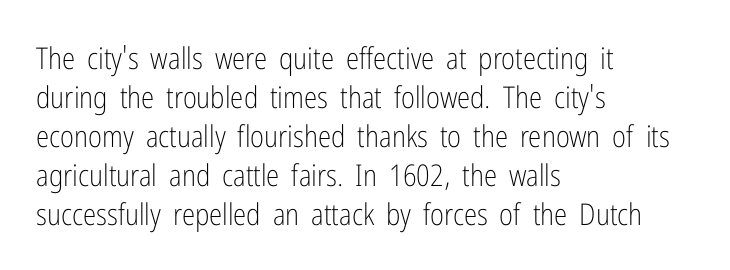
{"serif": "no", "italic": "no", "bold": "no", "weight": "light", "width": "condensed", "stroke_contrast": "low", "x_height": "medium", "monospaced": "no", "underline": "no", "align": "left", "line_spacing": "normal", "line_spacing_ratio": 1.3, "letter_spacing": "normal", "letter_spacing_em": 0.0, "glyph_px": 30}
